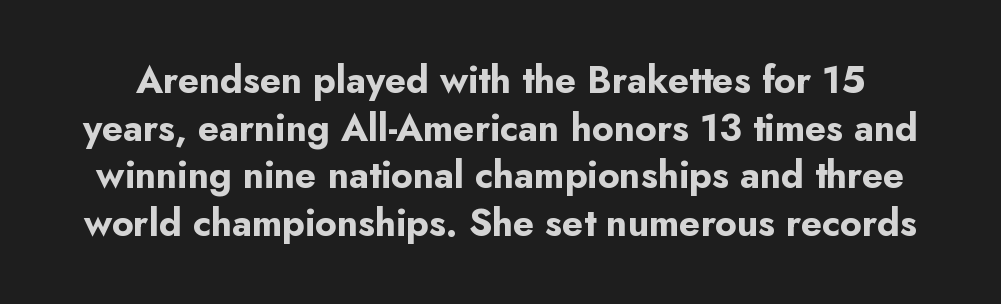
{"serif": "no", "italic": "no", "bold": "yes", "weight": "bold", "width": "normal", "stroke_contrast": "low", "x_height": "small", "monospaced": "no", "underline": "no", "line_spacing": "normal", "line_spacing_ratio": 1.29, "letter_spacing": "normal", "letter_spacing_em": 0.0, "glyph_px": 37}
